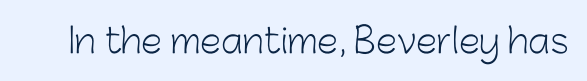
Q: Is the text bold? A: No.
Q: Is the text italic (slanted)? A: No, it is upright.
Q: Is the typeface a serif or a sans-serif typeface? A: Sans-serif.
Q: Is the text underlined? A: No.
Q: Is the spacing between letters normal or unusually wide? A: Normal.
Q: Width (condensed, normal, or wide)? A: Normal.
Q: Stroke contrast? A: Low.
Q: x-height? A: Medium.
Q: Monospaced? A: No.
